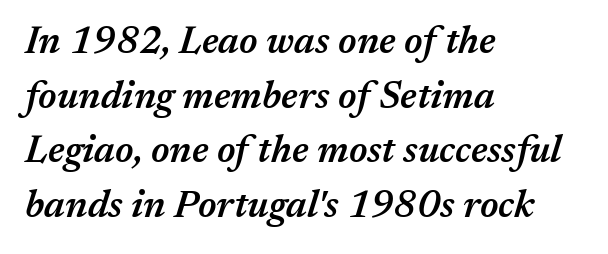
Q: Is the text bold? A: Semi-bold.
Q: Is the text italic (slanted)? A: Yes, it leans right by about 17 degrees.
Q: Is the text underlined? A: No.
Q: How is the paragraph aligned? A: Left-aligned.
Q: Is the spacing between letters normal or unusually wide? A: Normal.
Q: Is the spacing between lines tight, normal or loose? A: Normal.
Q: Width (condensed, normal, or wide)? A: Normal.
Q: Stroke contrast? A: Medium.
Q: x-height? A: Medium.
Q: Monospaced? A: No.
